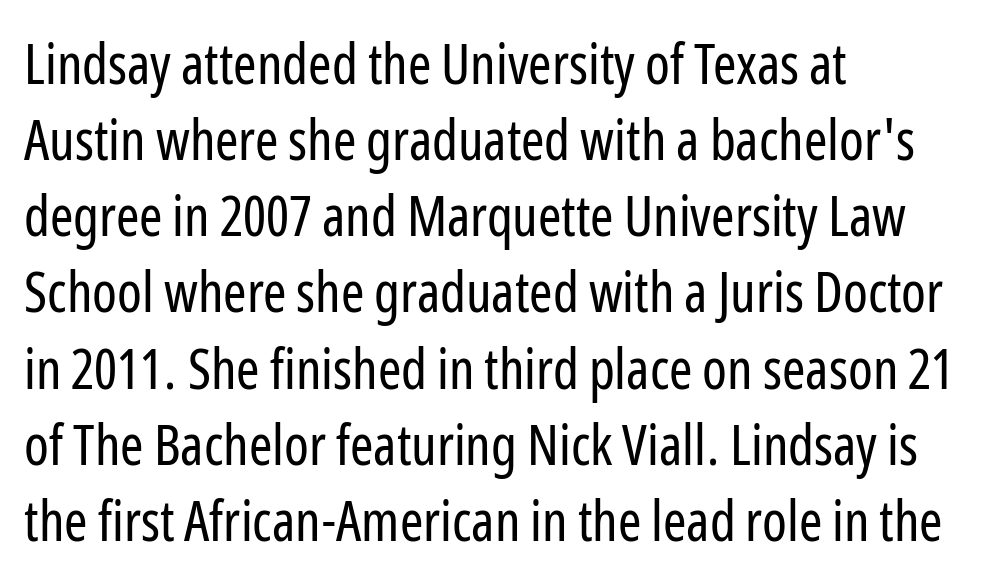
The setting favours the left margin, as ordinary paragraphs usually do. Serif or sans? Sans — the stroke terminals are bare. The cut favours lightness, reaching ordinary text weight at its darkest. Rule under the text: the space is simply empty.
